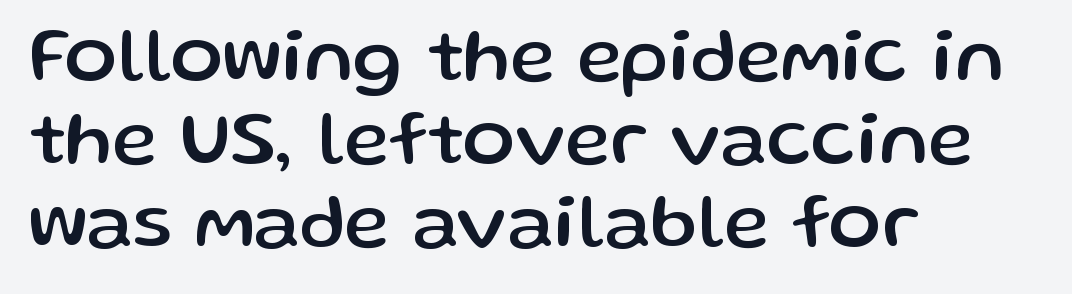
The image shows 77 px sans-serif type, upright; set left-aligned, tight line spacing (1.08x), normal letter spacing, not underlined; low stroke contrast and a medium x-height.
